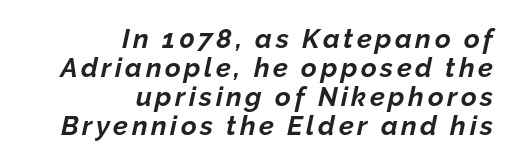
Q: Is the text bold? A: Yes.
Q: Is the text italic (slanted)? A: Yes, it leans right by about 12 degrees.
Q: Is the text underlined? A: No.
Q: How is the paragraph aligned? A: Right-aligned.
Q: Is the spacing between lines tight, normal or loose? A: Tight.
